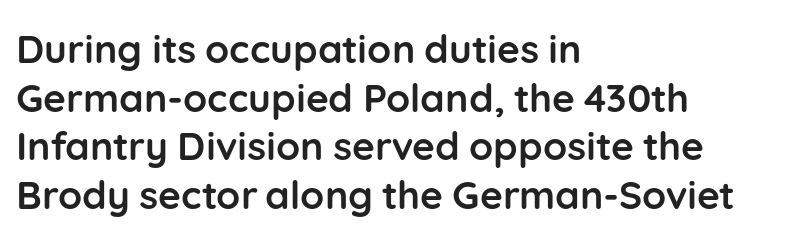
Q: Is the text bold? A: Yes.
Q: Is the text italic (slanted)? A: No, it is upright.
Q: Is the typeface a serif or a sans-serif typeface? A: Sans-serif.
Q: Is the text underlined? A: No.
Q: How is the paragraph aligned? A: Left-aligned.
Q: Is the spacing between letters normal or unusually wide? A: Normal.
Q: Is the spacing between lines tight, normal or loose? A: Normal.
Q: Width (condensed, normal, or wide)? A: Normal.
Q: Stroke contrast? A: Low.
Q: x-height? A: Medium.
Q: Monospaced? A: No.
